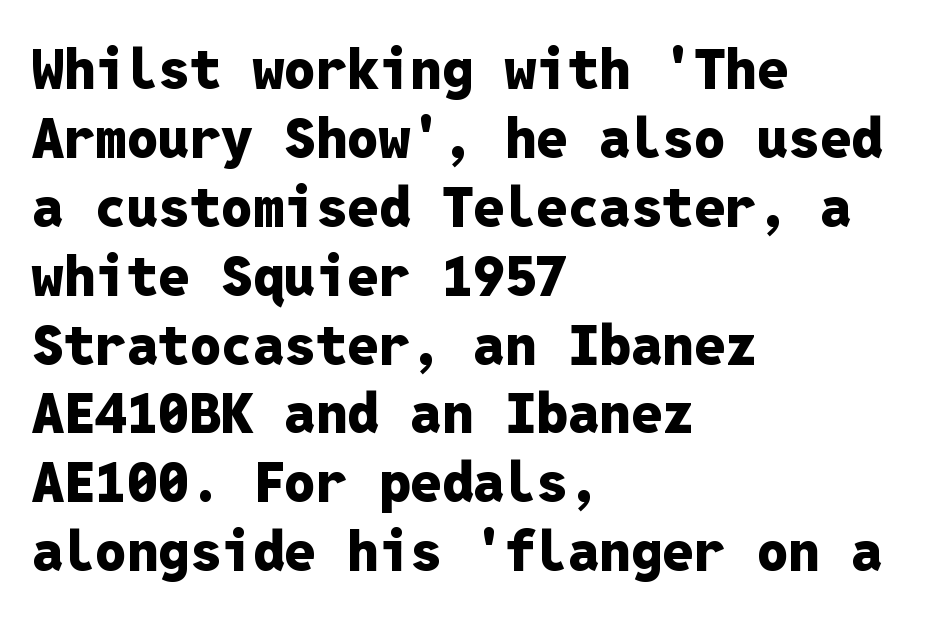
{"serif": "no", "italic": "no", "bold": "yes", "weight": "heavy", "width": "normal", "stroke_contrast": "low", "x_height": "medium", "monospaced": "yes", "underline": "no", "align": "left", "line_spacing_ratio": 1.23, "letter_spacing": "normal", "letter_spacing_em": 0.0, "glyph_px": 56}
